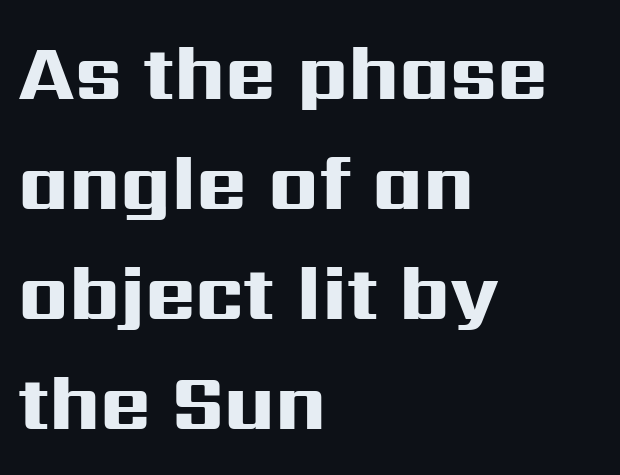
In terms of weight, the rendering is a true, heavy bold. Where is the straight margin? On the left. These lines are rendered in a variable-pitch font. The line-height multiplier appears to be the usual default. What kind of face is this? One without serifs — a sans.
